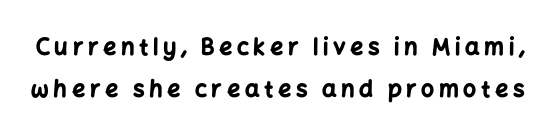
It's the straight-up-and-down kind of type. The string is rendered with underlining switched off. The strokes are fattened all the way to bold. Spacing between characters has been opened up far beyond the box default.
